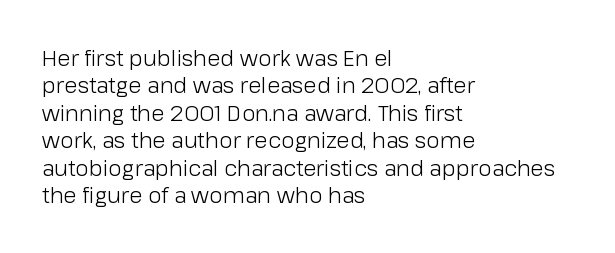
{"italic": "no", "bold": "no", "underline": "no", "align": "left", "line_spacing": "normal", "line_spacing_ratio": 1.25, "letter_spacing": "normal", "letter_spacing_em": 0.0, "glyph_px": 22}
